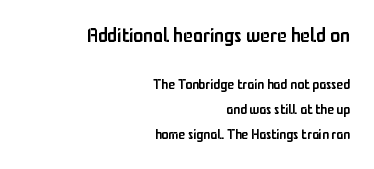
{"italic": "no", "bold": "semi", "underline": "no", "align": "right", "line_spacing_ratio": 1.8, "letter_spacing": "normal", "letter_spacing_em": 0.0, "larger_block": "first", "size_ratio": 1.43, "glyph_px": 20}
